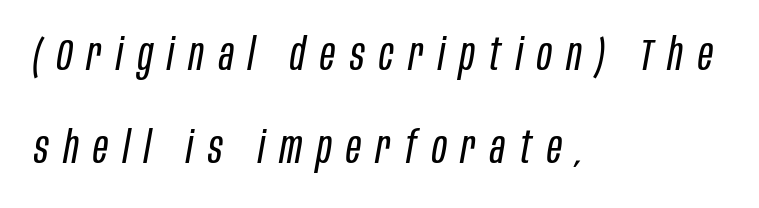
{"italic": "yes", "lean": "right", "slant_degrees": 10, "bold": "no", "weight": "regular", "width": "condensed", "stroke_contrast": "low", "x_height": "large", "monospaced": "no", "underline": "no", "align": "left", "line_spacing": "loose", "line_spacing_ratio": 2.06, "letter_spacing": "wide", "letter_spacing_em": 0.33, "glyph_px": 45}
